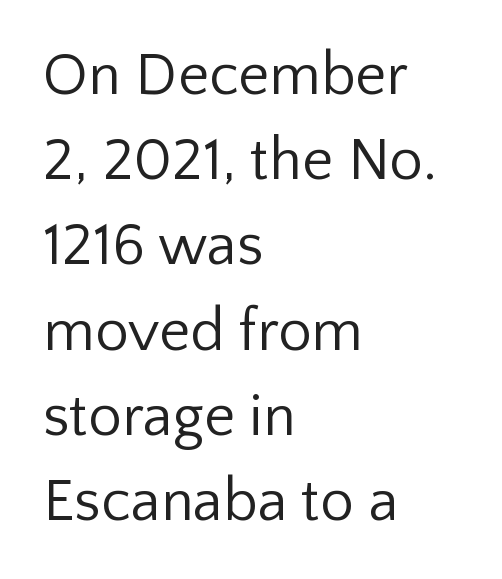
The image shows 60 px regular-weight sans-serif type, upright; set left-aligned, normal line spacing (1.42x), normal letter spacing, not underlined; low stroke contrast and a medium x-height.
